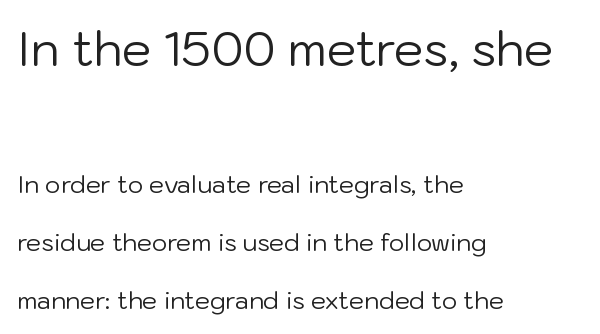
The image shows 47 px regular-weight sans-serif type, upright; set left-aligned, loose line spacing (2.42x), normal letter spacing, not underlined; the first (top) block is 1.96x larger; low stroke contrast and a medium x-height.
